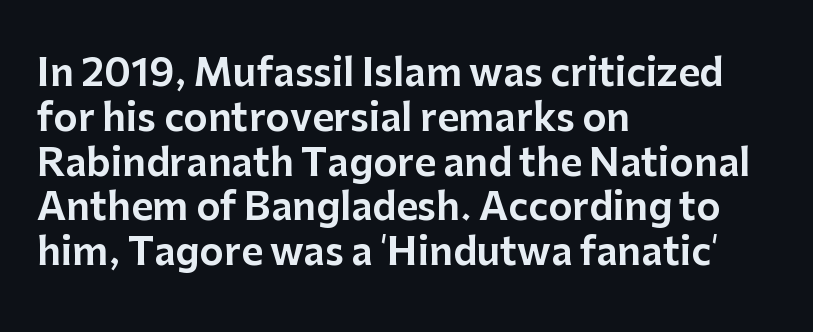
Only glyphs here, with clear space below each row. One-word summary of the alignment: left. The axis of the letterforms is exactly vertical. Short note: letters normally spaced. Serif or sans? Sans — the stroke terminals are bare.
